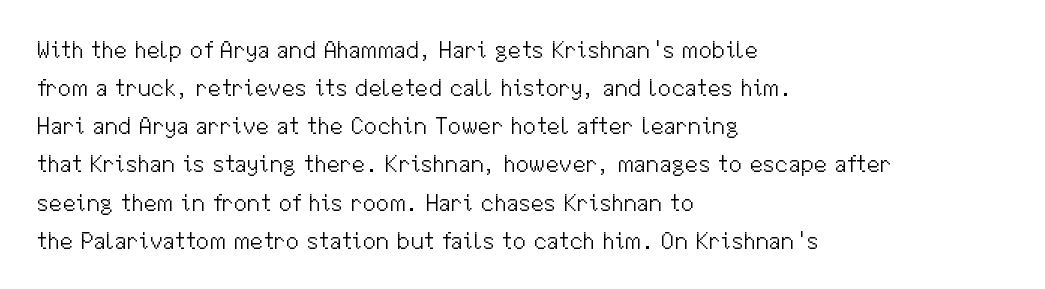
The image shows 24 px text type, upright; set left-aligned, normal line spacing (1.59x), normal letter spacing, not underlined.
